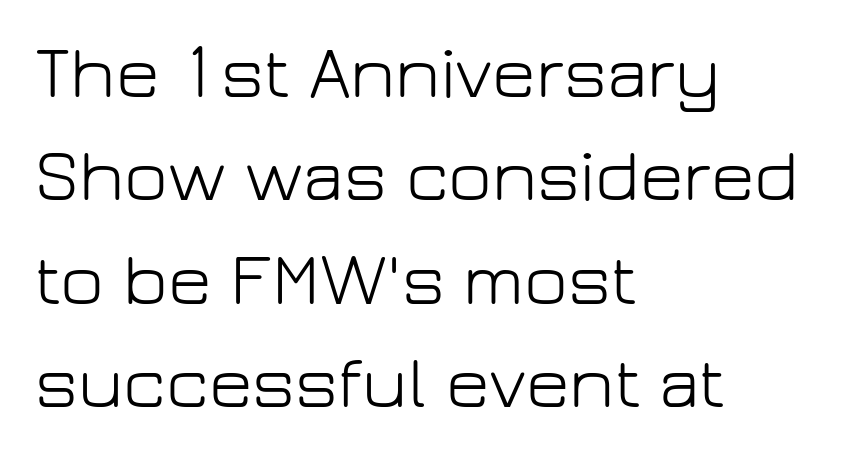
The image shows 75 px light sans-serif type, upright; set left-aligned, normal line spacing (1.38x), normal letter spacing, not underlined; low stroke contrast and a medium x-height.
